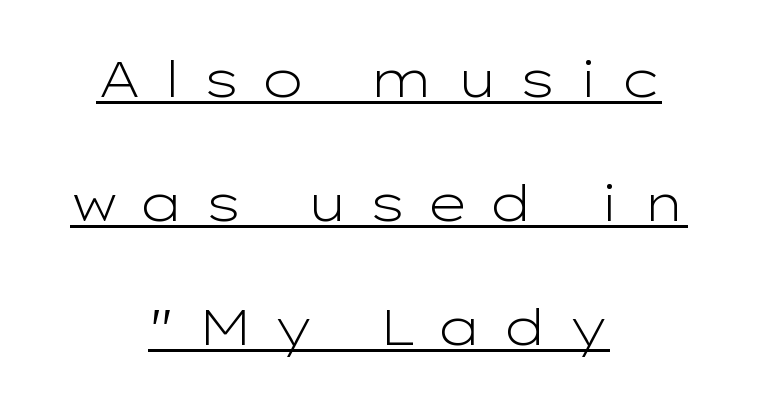
The image shows 51 px light, wide sans-serif type, upright; set centered, loose line spacing (2.43x), unusually wide letter spacing (+0.4 em), underlined; low stroke contrast and a medium x-height.
